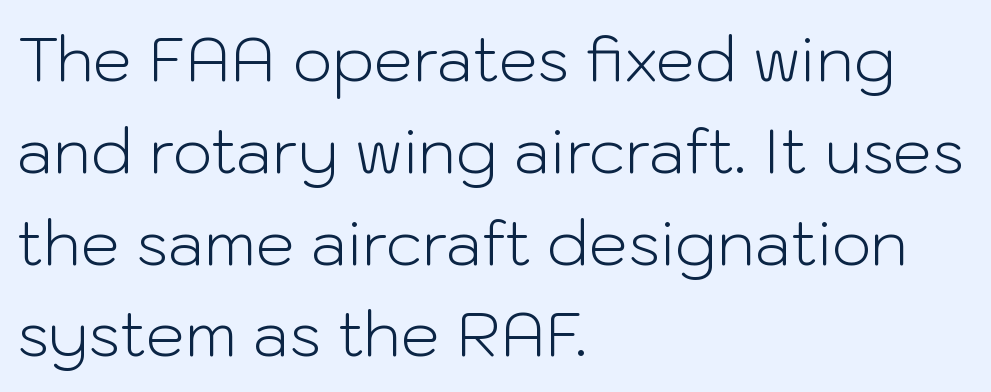
Q: Is the text bold? A: No.
Q: Is the text italic (slanted)? A: No, it is upright.
Q: Is the typeface a serif or a sans-serif typeface? A: Sans-serif.
Q: Is the text underlined? A: No.
Q: How is the paragraph aligned? A: Left-aligned.
Q: Is the spacing between letters normal or unusually wide? A: Normal.
Q: Is the spacing between lines tight, normal or loose? A: Normal.
Q: Width (condensed, normal, or wide)? A: Normal.
Q: Stroke contrast? A: Low.
Q: x-height? A: Medium.
Q: Monospaced? A: No.
